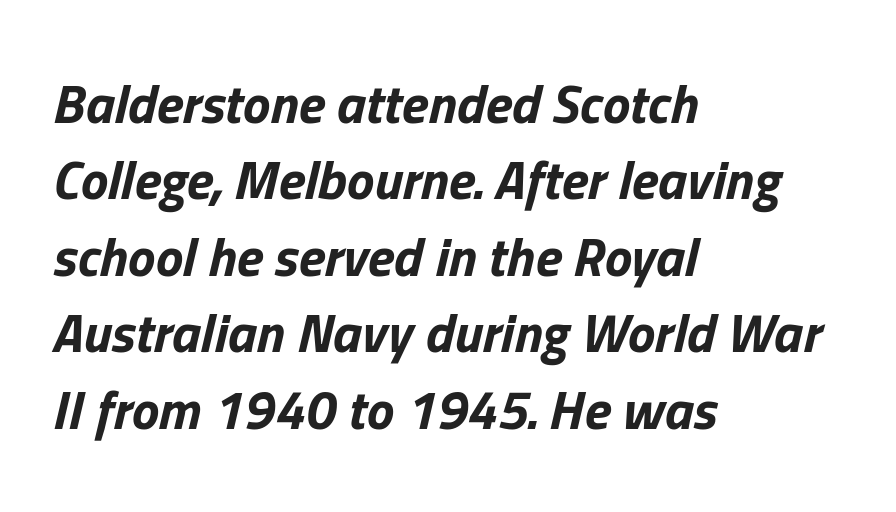
You could call the tracking neutral — neither tight nor loose. The letters advance in unequal steps, a hallmark of proportional type. It's the slanting kind of type. In terms of leading, this rendering sits right in the middle. Anything drawn beneath the words? Only blank space.
